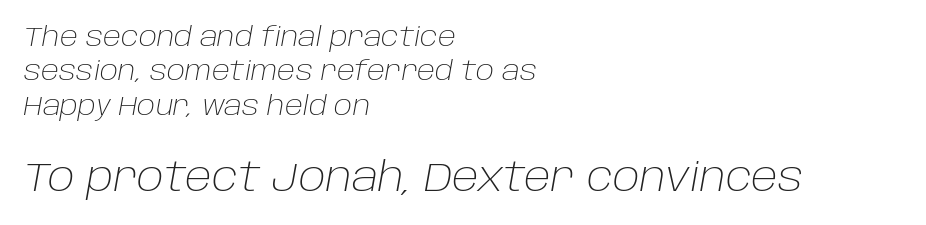
The image shows 40 px light type, italic (leaning right); set left-aligned, normal line spacing (1.27x), normal letter spacing, not underlined; the second (bottom) block is 1.48x larger; low stroke contrast and a large x-height.
